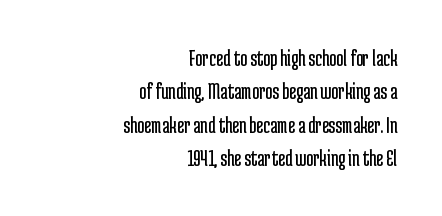
Q: Is the text bold? A: No.
Q: Is the text italic (slanted)? A: No, it is upright.
Q: Is the text underlined? A: No.
Q: How is the paragraph aligned? A: Right-aligned.
Q: Is the spacing between letters normal or unusually wide? A: Normal.
Q: Is the spacing between lines tight, normal or loose? A: Normal.
